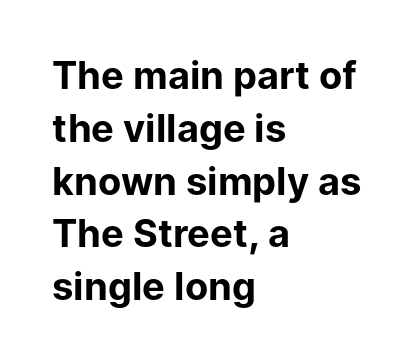
The image shows 38 px bold sans-serif type, upright; set left-aligned, normal line spacing (1.39x), normal letter spacing, not underlined; low stroke contrast and a medium x-height.
